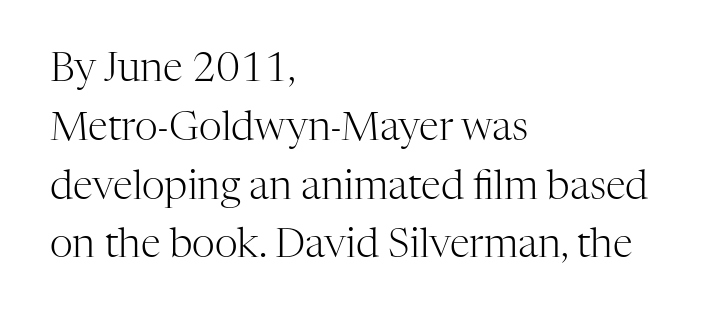
The image shows 40 px light serif type, upright; set left-aligned, normal line spacing (1.47x), normal letter spacing, not underlined; high stroke contrast and a medium x-height.
